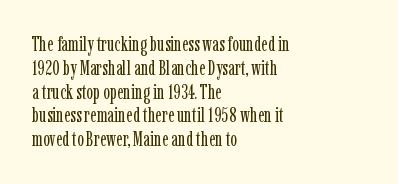
The typography opts for an upright posture over an oblique one. Glyph-to-glyph distance matches everyday printed text. The cut favours lightness, reaching ordinary text weight at its darkest. The zone under the glyphs is completely vacant. Left-aligned paragraph, ragged on the right.
